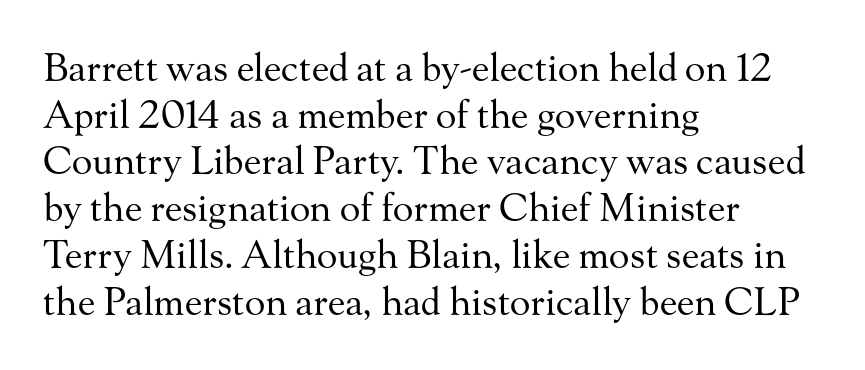
{"serif": "yes", "italic": "no", "bold": "no", "weight": "regular", "width": "normal", "stroke_contrast": "medium", "x_height": "small", "monospaced": "no", "underline": "no", "align": "left", "line_spacing_ratio": 1.23, "letter_spacing": "normal", "letter_spacing_em": 0.0, "glyph_px": 38}
